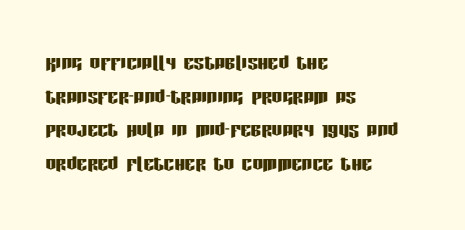
Q: Is the text italic (slanted)? A: No, it is upright.
Q: Is the text underlined? A: No.
Q: How is the paragraph aligned? A: Left-aligned.
Q: Is the spacing between letters normal or unusually wide? A: Normal.
Q: Is the spacing between lines tight, normal or loose? A: Normal.
